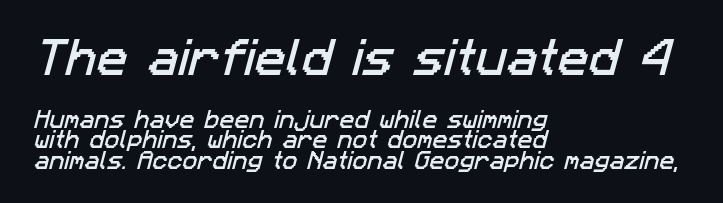
The image shows 41 px sans-serif type; set left-aligned, tight line spacing (1.01x), normal letter spacing, not underlined; the first (top) block is 2.05x larger; low stroke contrast and a medium x-height.
